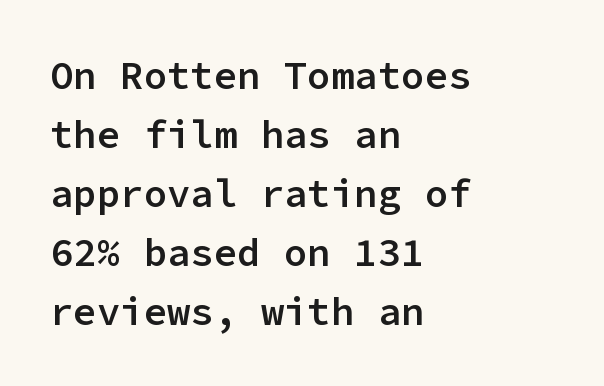
The image shows 39 px semibold sans-serif type, upright, monospaced; set left-aligned, normal line spacing (1.51x), normal letter spacing, not underlined; low stroke contrast and a medium x-height.
